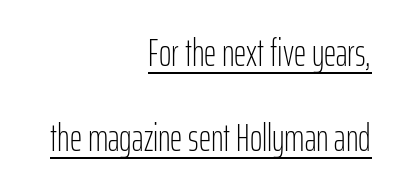
The image shows 38 px light, condensed sans-serif type, upright; set right-aligned, loose line spacing (2.24x), normal letter spacing, underlined; low stroke contrast and a medium x-height.
